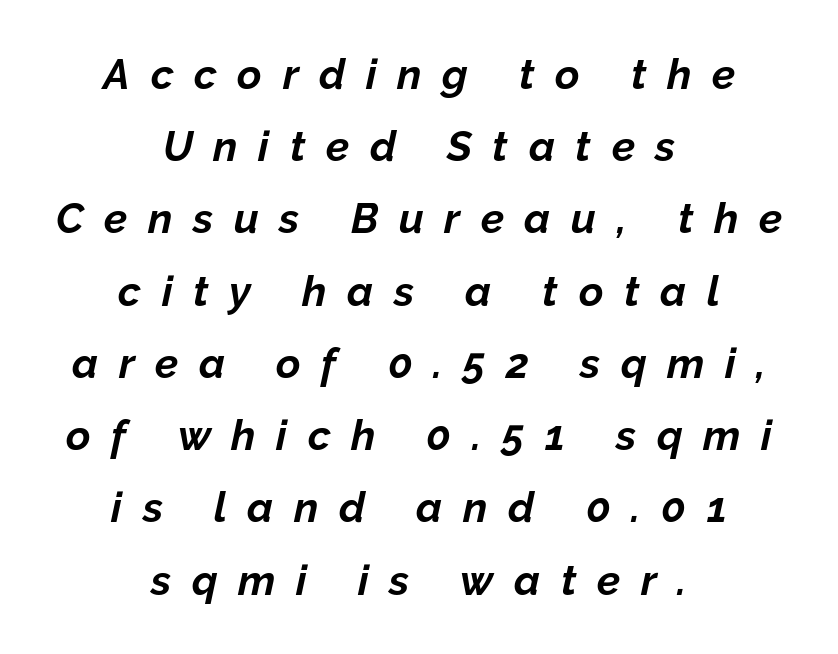
Q: Is the text bold? A: Yes.
Q: Is the text italic (slanted)? A: Yes, it leans right by about 12 degrees.
Q: Is the text underlined? A: No.
Q: How is the paragraph aligned? A: Centered.
Q: Is the spacing between letters normal or unusually wide? A: Unusually wide.
Q: Width (condensed, normal, or wide)? A: Normal.
Q: Stroke contrast? A: Low.
Q: x-height? A: Medium.
Q: Monospaced? A: No.
